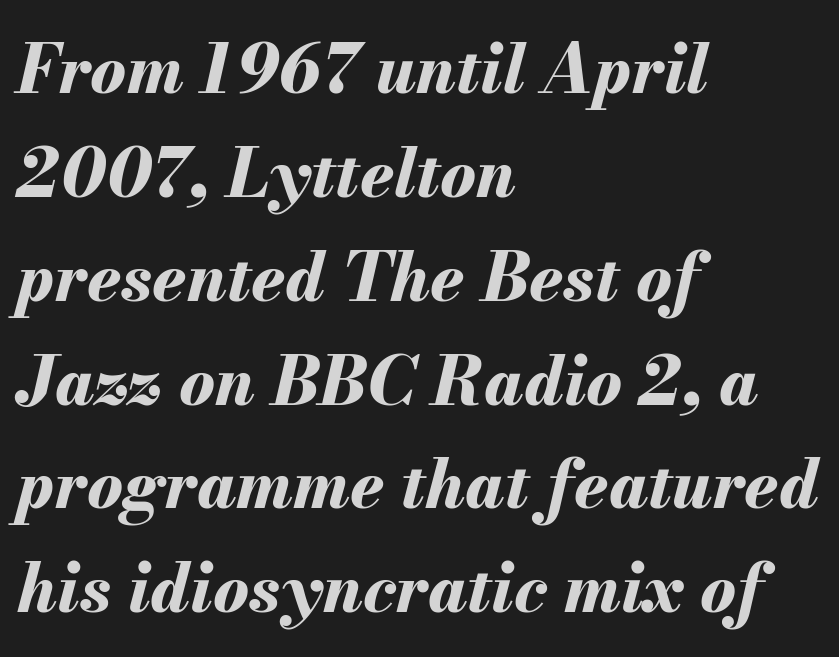
The image shows 67 px bold type, italic (leaning right); set left-aligned, normal line spacing (1.55x), normal letter spacing, not underlined; medium stroke contrast and a small x-height.
